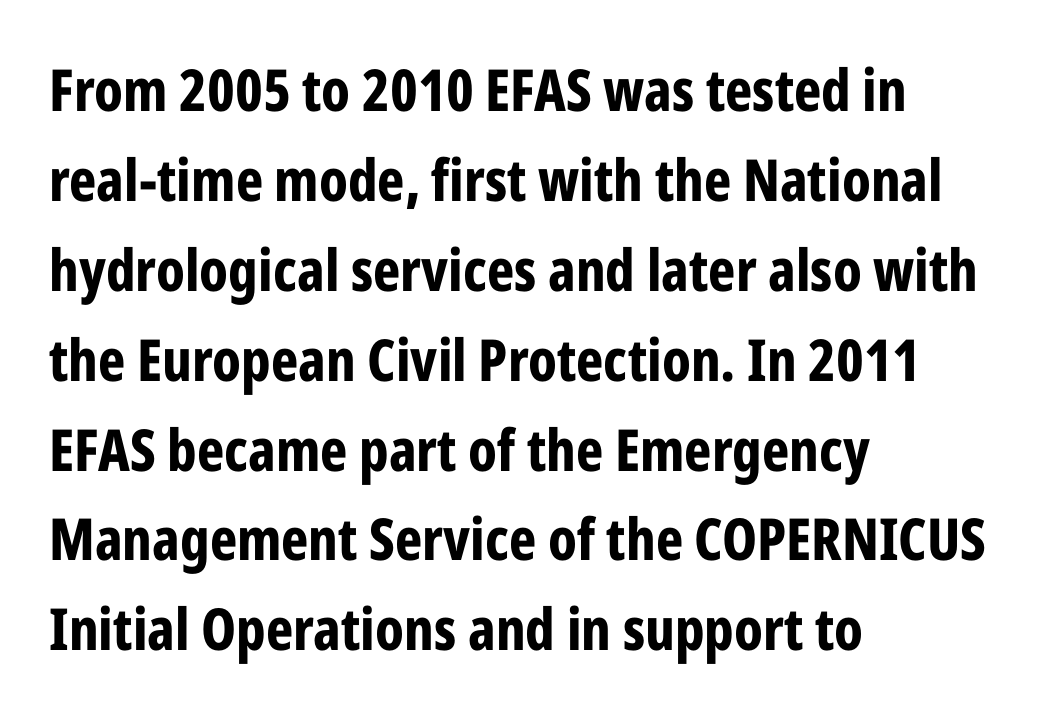
{"serif": "no", "italic": "no", "bold": "yes", "weight": "bold", "width": "condensed", "stroke_contrast": "low", "x_height": "medium", "monospaced": "no", "underline": "no", "align": "left", "line_spacing": "normal", "line_spacing_ratio": 1.55, "letter_spacing": "normal", "letter_spacing_em": 0.0, "glyph_px": 58}
